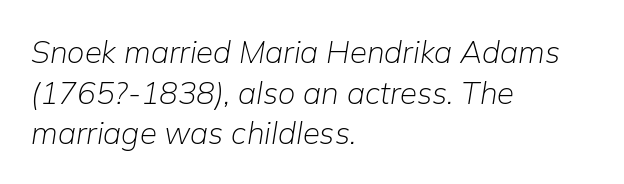
{"italic": "yes", "lean": "right", "slant_degrees": 9, "bold": "no", "weight": "light", "width": "normal", "stroke_contrast": "low", "x_height": "medium", "monospaced": "no", "underline": "no", "align": "left", "line_spacing": "normal", "line_spacing_ratio": 1.31, "letter_spacing": "normal", "letter_spacing_em": 0.0, "glyph_px": 31}
